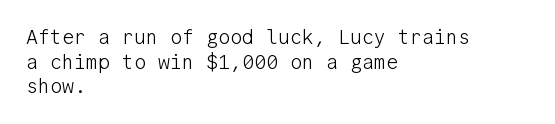
{"italic": "no", "bold": "no", "underline": "no", "align": "left", "line_spacing_ratio": 1.23, "letter_spacing": "normal", "letter_spacing_em": 0.0, "glyph_px": 20}
